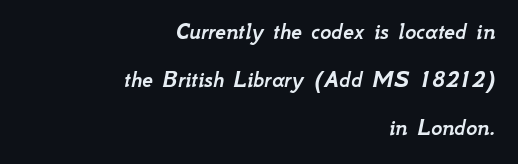
The image shows 24 px text type, italic (leaning right); set right-aligned, loose line spacing (2.0x), normal letter spacing, not underlined.
